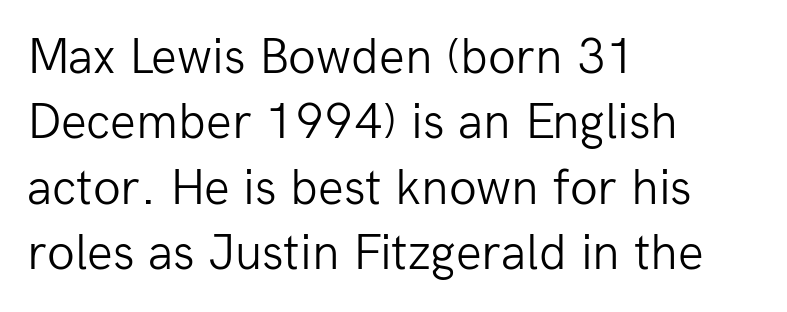
Q: Is the text bold? A: No.
Q: Is the text italic (slanted)? A: No, it is upright.
Q: Is the typeface a serif or a sans-serif typeface? A: Sans-serif.
Q: Is the text underlined? A: No.
Q: How is the paragraph aligned? A: Left-aligned.
Q: Is the spacing between letters normal or unusually wide? A: Normal.
Q: Is the spacing between lines tight, normal or loose? A: Normal.
Q: Width (condensed, normal, or wide)? A: Normal.
Q: Stroke contrast? A: Low.
Q: x-height? A: Medium.
Q: Monospaced? A: No.
